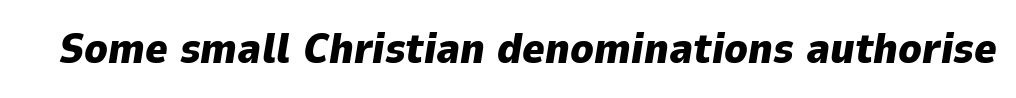
Short note: letters normally spaced. These lines are rendered in a variable-pitch font. The axis of the letterforms is tilted away from vertical. These lines carry a lot of weight — the face is fully bold. This rendering features lettering with no underline.
